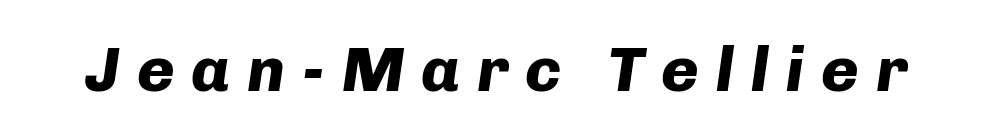
Here the designer chose a conventional face with non-uniform glyph widths. The space directly below the letters is spotless. Tracking here is generous; glyphs stand well apart from one another. It's the slanting kind of type.
